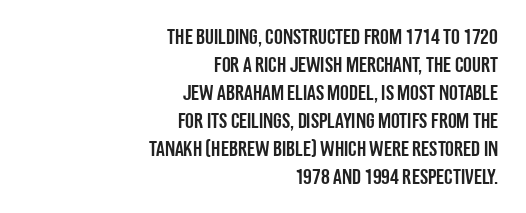
The image shows 22 px text type, upright; set right-aligned, normal line spacing (1.27x), normal letter spacing, not underlined.
